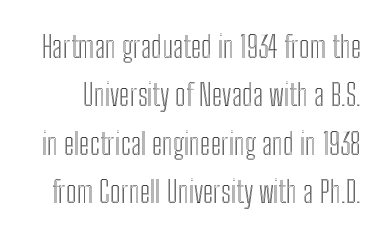
Q: Is the text italic (slanted)? A: No, it is upright.
Q: Is the text underlined? A: No.
Q: Is the spacing between letters normal or unusually wide? A: Normal.
Q: Is the spacing between lines tight, normal or loose? A: Normal.
Q: Width (condensed, normal, or wide)? A: Condensed.
Q: x-height? A: Medium.
Q: Monospaced? A: No.
